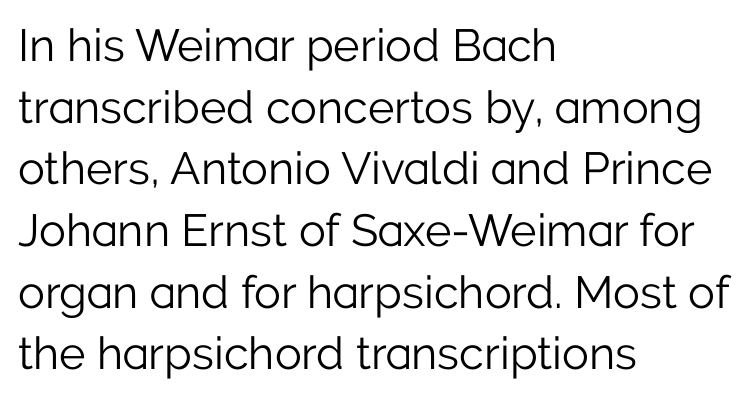
{"serif": "no", "italic": "no", "bold": "no", "weight": "light", "width": "normal", "stroke_contrast": "low", "x_height": "medium", "monospaced": "no", "underline": "no", "align": "left", "line_spacing": "normal", "line_spacing_ratio": 1.37, "letter_spacing": "normal", "letter_spacing_em": 0.0, "glyph_px": 45}
